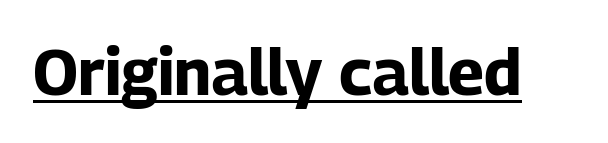
Look at the tracking — it's just the regular setting, nothing added. Underlining? Definitely there. Observe the absence of serifs on each vertical stroke in this sample. Vertical strokes here are truly vertical.
